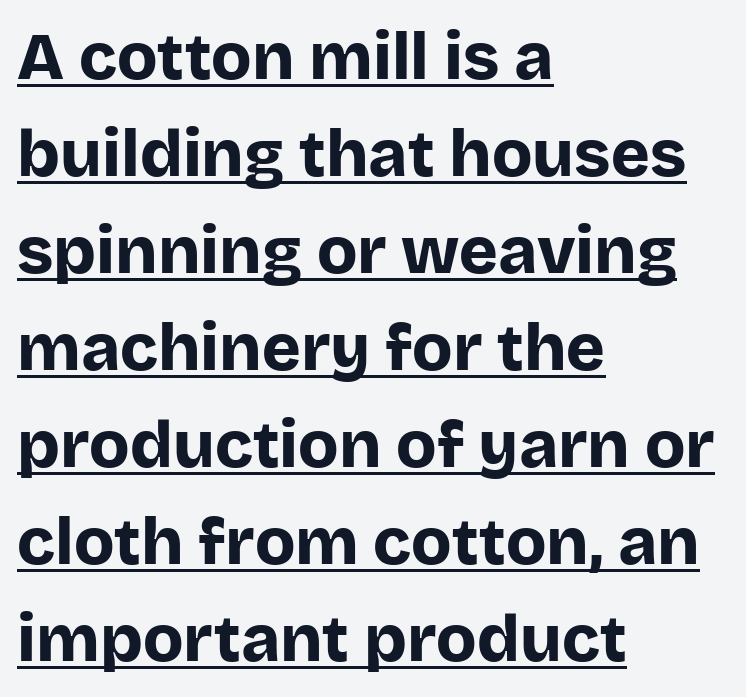
The image shows 66 px bold sans-serif type, upright; set left-aligned, normal line spacing (1.47x), normal letter spacing, underlined; low stroke contrast and a large x-height.
